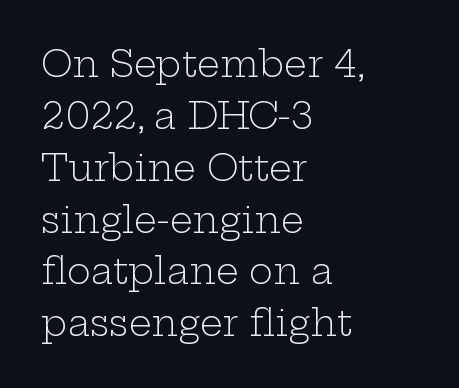
The image shows 36 px light, wide serif type, upright; set left-aligned, normal line spacing (1.44x), normal letter spacing, not underlined; low stroke contrast and a medium x-height.
